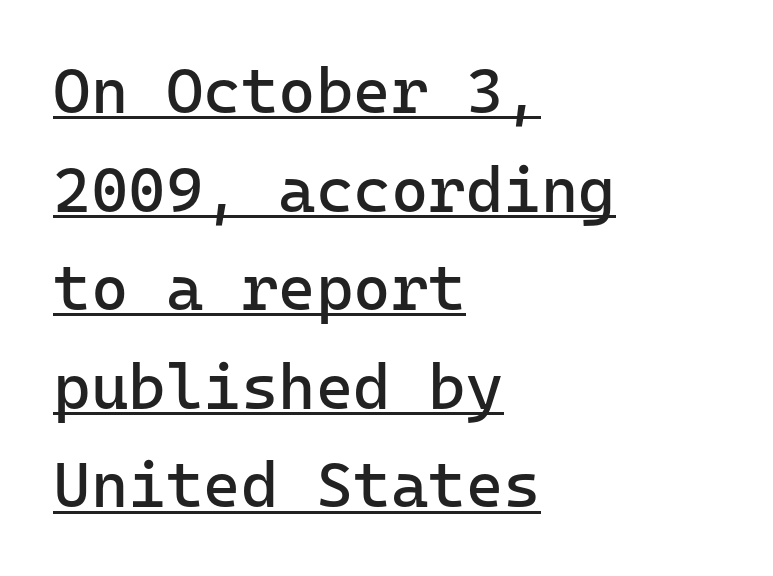
Q: Is the text bold? A: No.
Q: Is the text italic (slanted)? A: No, it is upright.
Q: Is the typeface a serif or a sans-serif typeface? A: Sans-serif.
Q: Is the text underlined? A: Yes.
Q: How is the paragraph aligned? A: Left-aligned.
Q: Is the spacing between letters normal or unusually wide? A: Normal.
Q: Is the spacing between lines tight, normal or loose? A: Normal.
Q: Width (condensed, normal, or wide)? A: Normal.
Q: Stroke contrast? A: Low.
Q: x-height? A: Medium.
Q: Monospaced? A: Yes.
